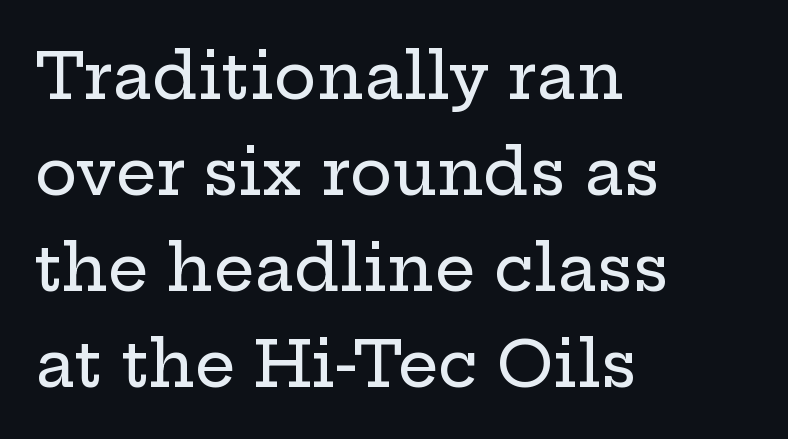
Q: Is the text italic (slanted)? A: No, it is upright.
Q: Is the typeface a serif or a sans-serif typeface? A: Serif.
Q: Is the text underlined? A: No.
Q: How is the paragraph aligned? A: Left-aligned.
Q: Is the spacing between letters normal or unusually wide? A: Normal.
Q: Is the spacing between lines tight, normal or loose? A: Normal.
Q: Width (condensed, normal, or wide)? A: Wide.
Q: Stroke contrast? A: Low.
Q: x-height? A: Medium.
Q: Monospaced? A: No.
